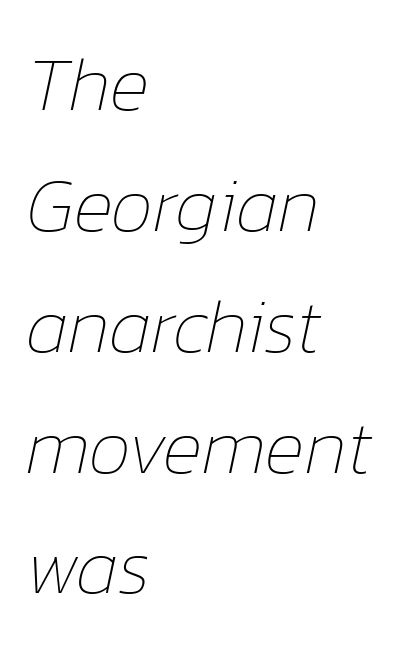
{"italic": "yes", "lean": "right", "slant_degrees": 12, "bold": "no", "weight": "thin", "width": "normal", "stroke_contrast": "low", "x_height": "medium", "monospaced": "no", "underline": "no", "align": "left", "line_spacing": "normal", "line_spacing_ratio": 1.59, "letter_spacing": "normal", "letter_spacing_em": 0.0, "glyph_px": 76}
